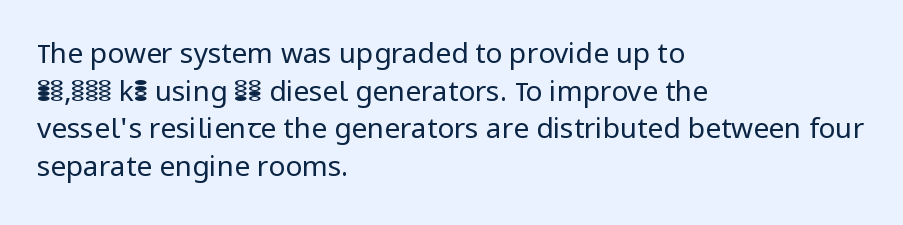
The image shows 28 px regular-weight sans-serif type, upright; set left-aligned, normal line spacing (1.34x), normal letter spacing, not underlined; low stroke contrast and a medium x-height.
